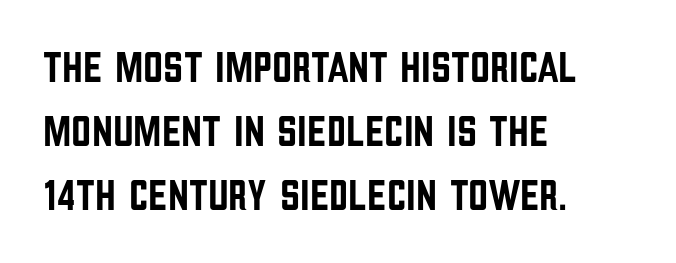
The image shows 44 px condensed sans-serif type, upright; set left-aligned, normal line spacing (1.46x), normal letter spacing, not underlined; low stroke contrast and a large x-height.
